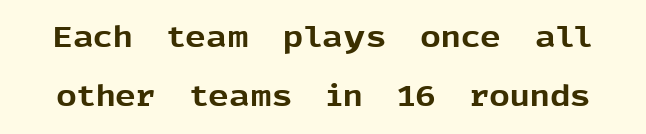
{"serif": "no", "italic": "no", "bold": "yes", "weight": "bold", "width": "normal", "x_height": "medium", "monospaced": "no", "underline": "no", "line_spacing": "loose", "line_spacing_ratio": 2.05, "letter_spacing": "normal", "letter_spacing_em": 0.0, "glyph_px": 29}
